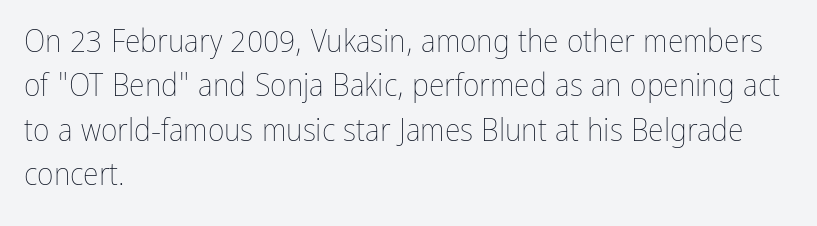
Q: Is the text bold? A: No.
Q: Is the text italic (slanted)? A: No, it is upright.
Q: Is the text underlined? A: No.
Q: How is the paragraph aligned? A: Left-aligned.
Q: Is the spacing between letters normal or unusually wide? A: Normal.
Q: Is the spacing between lines tight, normal or loose? A: Normal.
Q: Width (condensed, normal, or wide)? A: Condensed.
Q: Stroke contrast? A: Low.
Q: x-height? A: Medium.
Q: Monospaced? A: No.
